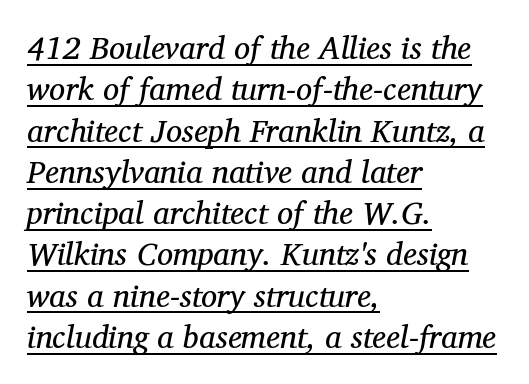
{"serif": "yes", "italic": "yes", "lean": "right", "slant_degrees": 12, "bold": "no", "weight": "regular", "width": "normal", "stroke_contrast": "medium", "x_height": "medium", "monospaced": "no", "underline": "yes", "align": "left", "line_spacing": "normal", "line_spacing_ratio": 1.29, "letter_spacing": "normal", "letter_spacing_em": 0.0, "glyph_px": 32}
